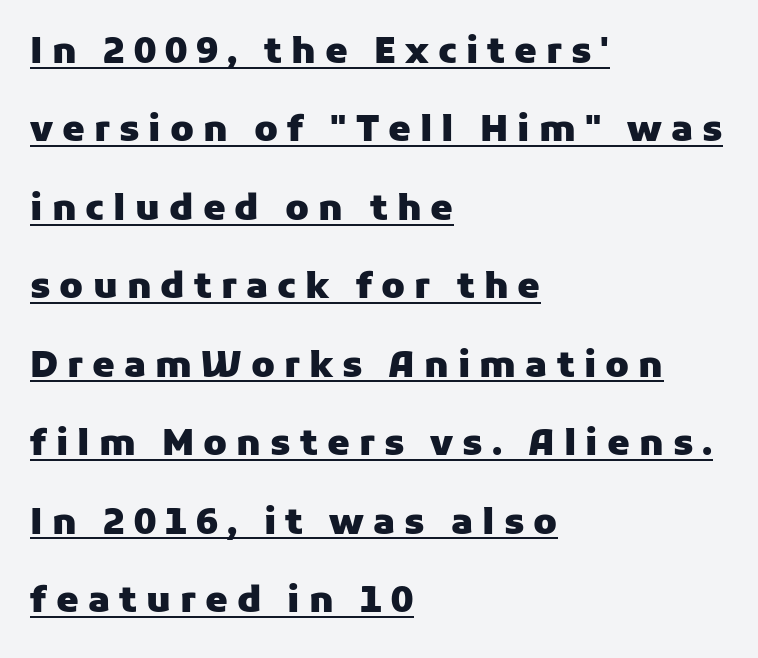
You'd pick this weight for a headline — it's a proper bold. Is there an underline? Yes — a line sits under the letters. Looks like regular typesetting: each glyph gets only the width it needs. The tracking reads as deliberately expanded to a designer's eye. Does the leading feel generous? Absolutely, it's lavish.
